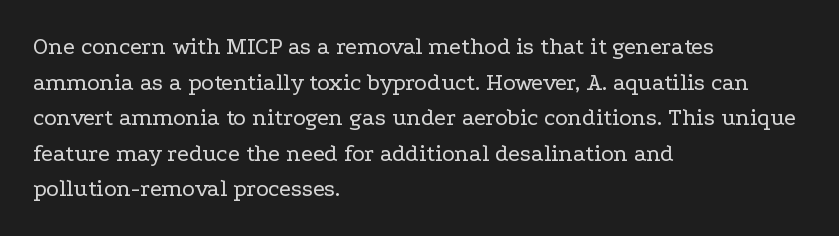
{"italic": "no", "bold": "no", "underline": "no", "align": "left", "line_spacing": "normal", "line_spacing_ratio": 1.48, "letter_spacing": "normal", "letter_spacing_em": 0.0, "glyph_px": 24}
